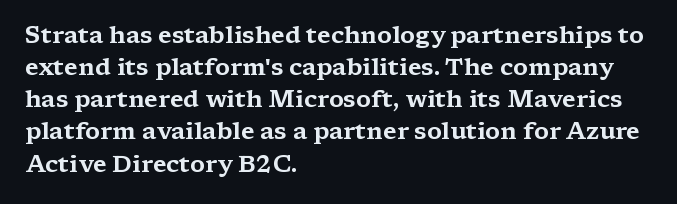
Q: Is the text italic (slanted)? A: No, it is upright.
Q: Is the text underlined? A: No.
Q: How is the paragraph aligned? A: Left-aligned.
Q: Is the spacing between letters normal or unusually wide? A: Normal.
Q: Is the spacing between lines tight, normal or loose? A: Normal.
